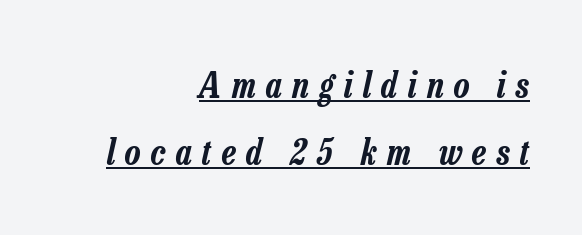
Q: Is the text italic (slanted)? A: Yes, it leans right by about 13 degrees.
Q: Is the text underlined? A: Yes.
Q: How is the paragraph aligned? A: Right-aligned.
Q: Is the spacing between letters normal or unusually wide? A: Unusually wide.
Q: Width (condensed, normal, or wide)? A: Condensed.
Q: Stroke contrast? A: Low.
Q: x-height? A: Medium.
Q: Monospaced? A: No.
